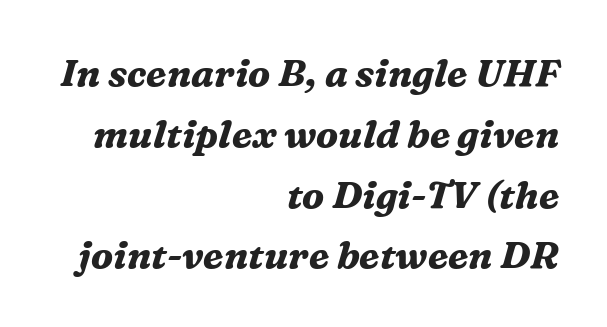
{"serif": "yes", "italic": "yes", "lean": "right", "slant_degrees": 16, "bold": "yes", "weight": "bold", "width": "normal", "stroke_contrast": "medium", "x_height": "medium", "monospaced": "no", "underline": "no", "align": "right", "line_spacing": "normal", "line_spacing_ratio": 1.6, "letter_spacing": "normal", "letter_spacing_em": 0.0, "glyph_px": 38}
